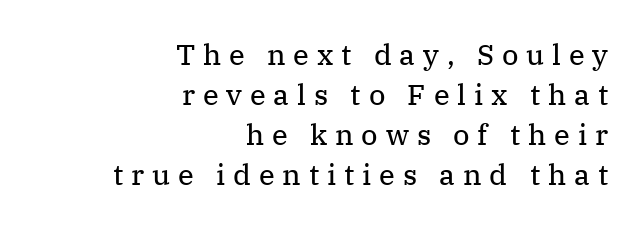
The weight tops out at a normal text grade. In terms of letterform style, serifs are clearly present. The rendering anchors every line to the right-hand side. Line spacing here is normal. Spacing verdict: proportional, widths tailored to each character. This rendering features lettering with no underline.
